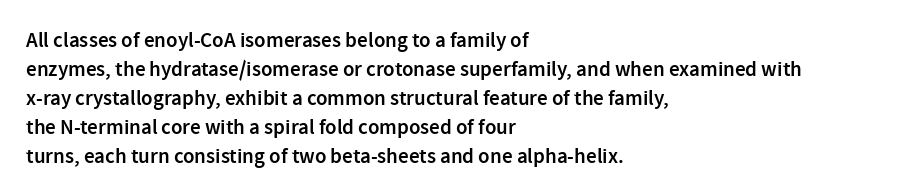
The image shows 21 px text type, upright; set left-aligned, normal line spacing (1.38x), normal letter spacing, not underlined.
